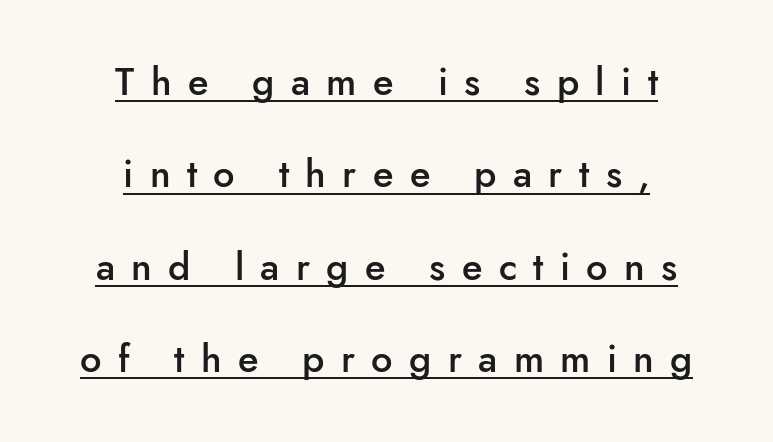
The image shows 38 px semibold sans-serif type, upright; set centered, loose line spacing (2.43x), unusually wide letter spacing (+0.43 em), underlined; low stroke contrast and a small x-height.
